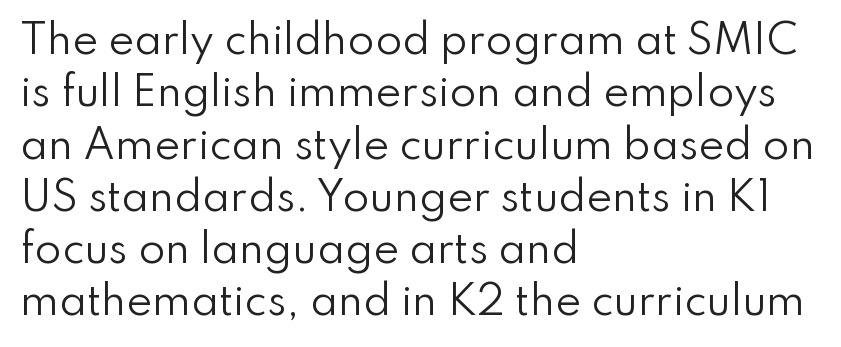
The image shows 39 px regular-weight sans-serif type, upright; set left-aligned, normal line spacing (1.34x), normal letter spacing, not underlined; low stroke contrast and a small x-height.
